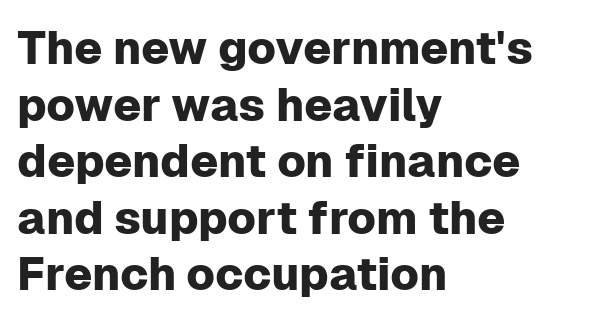
The image shows 46 px sans-serif type, upright; set left-aligned, line spacing 1.23x, normal letter spacing, not underlined; low stroke contrast and a medium x-height.
